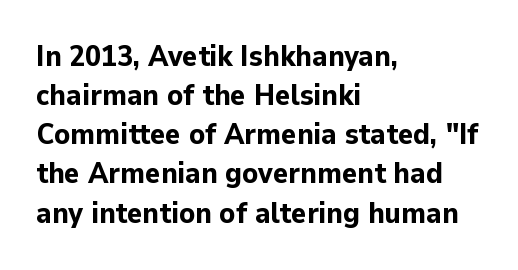
Does the leading feel generous? No, just average. The tracking reads as untouched default to a designer's eye. You can tell it's not italic because the verticals are truly vertical. These lines are composed in type without serifs.
